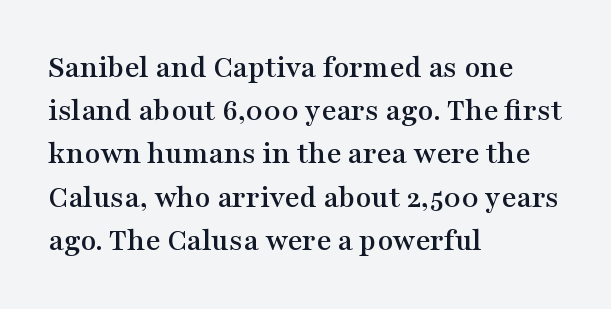
{"serif": "yes", "italic": "no", "width": "wide", "stroke_contrast": "medium", "x_height": "medium", "monospaced": "no", "underline": "no", "align": "left", "line_spacing": "normal", "line_spacing_ratio": 1.35, "letter_spacing": "normal", "letter_spacing_em": 0.0, "glyph_px": 32}
